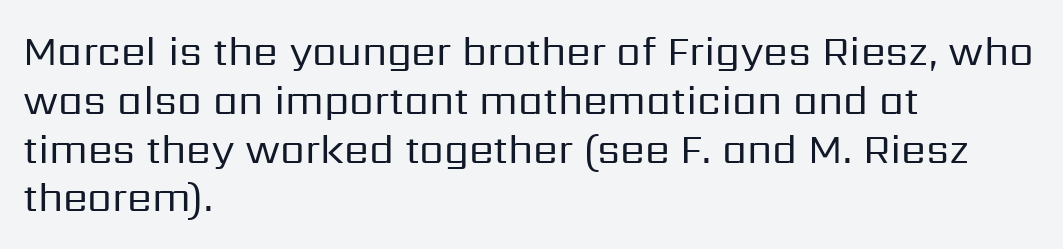
The image shows 40 px regular-weight sans-serif type, upright; set left-aligned, line spacing 1.22x, normal letter spacing, not underlined; low stroke contrast and a medium x-height.
